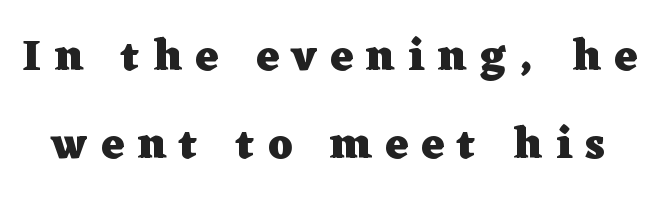
The image shows 44 px heavy, wide serif type, upright; set loose line spacing (2.01x), unusually wide letter spacing (+0.3 em), not underlined; low stroke contrast and a medium x-height.
